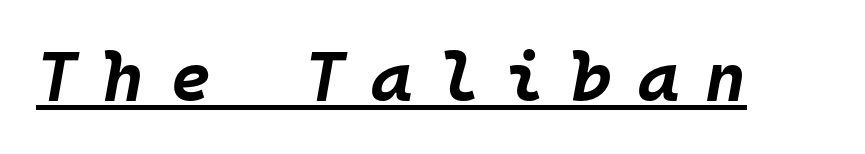
The image shows 70 px bold type, italic (leaning right), monospaced; set unusually wide letter spacing (+0.37 em), underlined; low stroke contrast and a large x-height.
